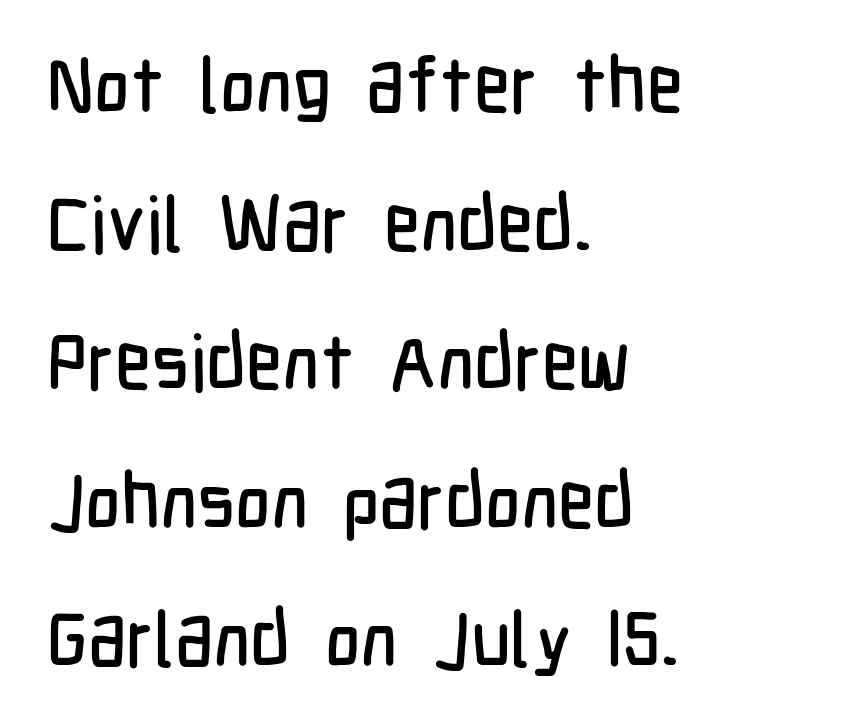
{"serif": "no", "italic": "no", "width": "condensed", "stroke_contrast": "low", "x_height": "medium", "monospaced": "no", "underline": "no", "align": "left", "line_spacing_ratio": 1.8, "letter_spacing": "normal", "letter_spacing_em": 0.0, "glyph_px": 77}
